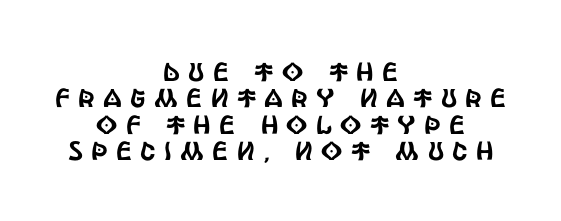
Compared with a flush-left layout, this one balances lines on the center instead. Students, observe: this is what under-led, compact text looks like. Every character sits straight up, as roman type does. The strip under each line holds only bare page. The letterforms stand isolated, each surrounded by extra space.
